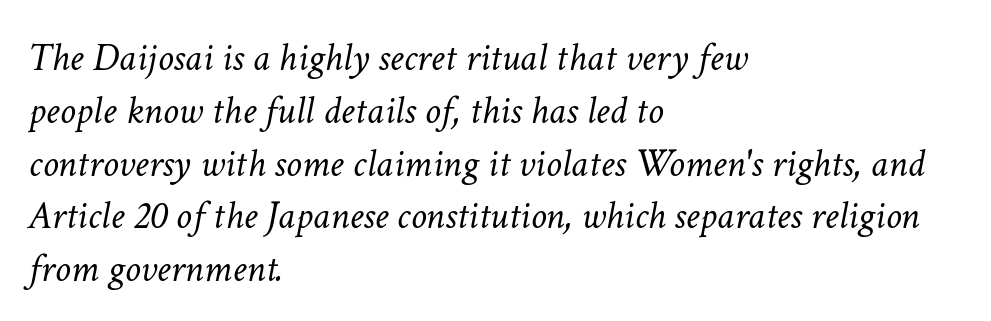
How would I describe the line gaps? Plain and ordinary. Ink coverage per letter is moderate at most. Would a proofreader flag this as italicized? Yes. Bare-footed words on every line. Notice how the passage keeps a crisp vertical edge on the left only.
